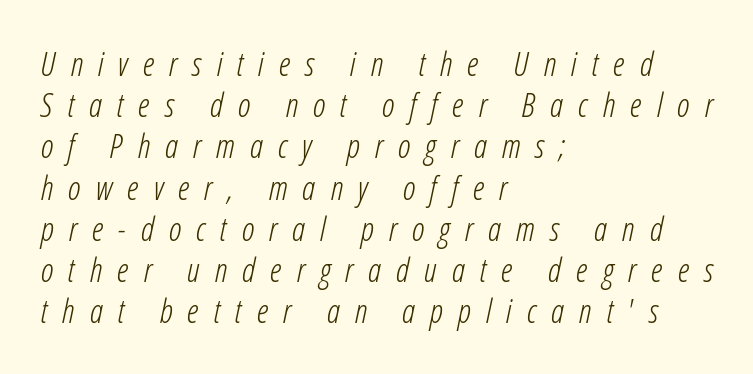
{"italic": "yes", "lean": "right", "slant_degrees": 12, "bold": "no", "weight": "light", "width": "condensed", "stroke_contrast": "low", "x_height": "medium", "monospaced": "no", "underline": "no", "align": "left", "line_spacing": "normal", "line_spacing_ratio": 1.25, "letter_spacing": "wide", "letter_spacing_em": 0.45, "glyph_px": 33}
